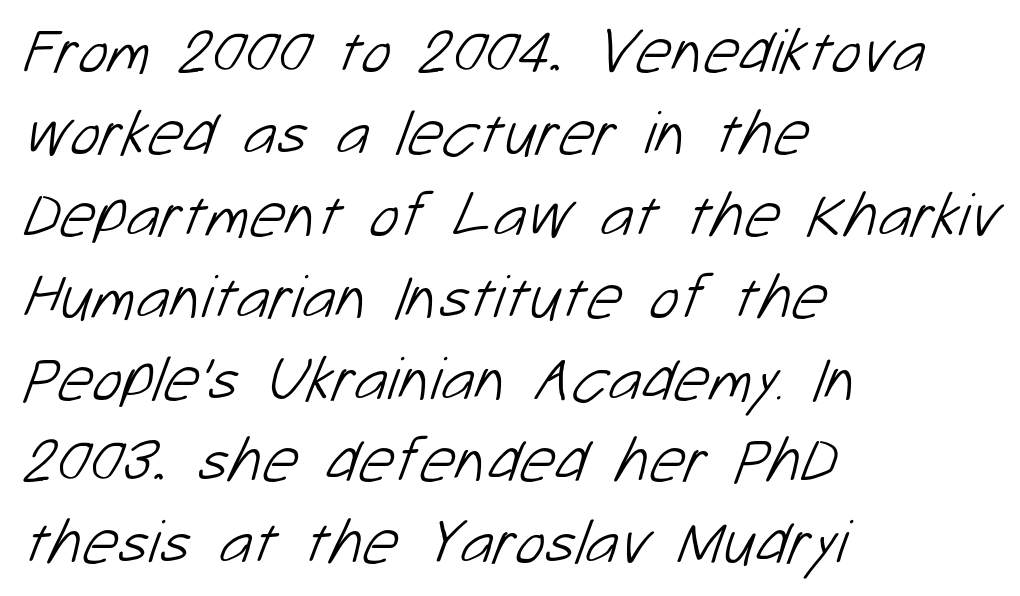
Regarding serifs, this sample does without them. Here the designer chose a conventional face with non-uniform glyph widths. The baseline area is clear. Vertically, the passage feels balanced, rows spaced as you'd expect.
